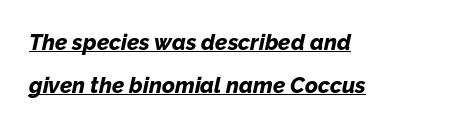
Emphasis is given by a line drawn under the lettering. Nobody touched the tracking dial on this one. A full-strength bold gives these letters their thick strokes. Students, observe: this is what heavily led, spacious text looks like. Slant detected: the letters are inclined. These lines stack with their left ends in a neat column.
